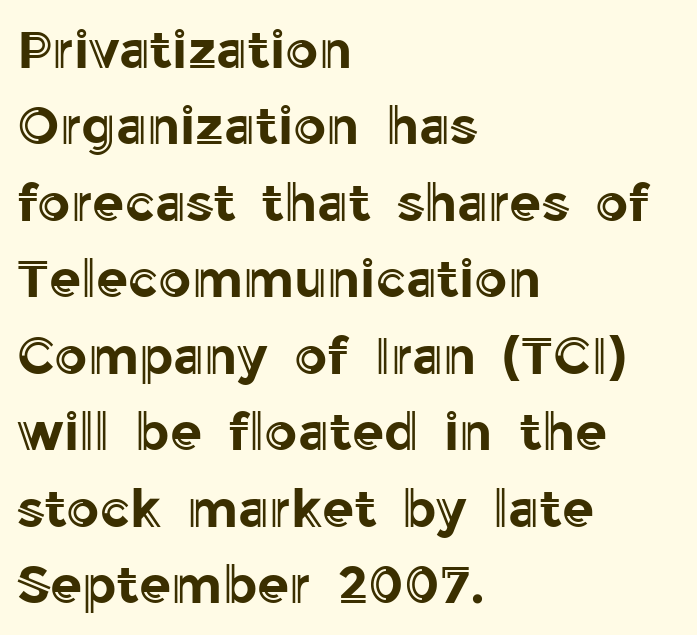
The image shows 52 px text type, upright; set left-aligned, normal line spacing (1.47x), normal letter spacing, not underlined; a medium x-height.
